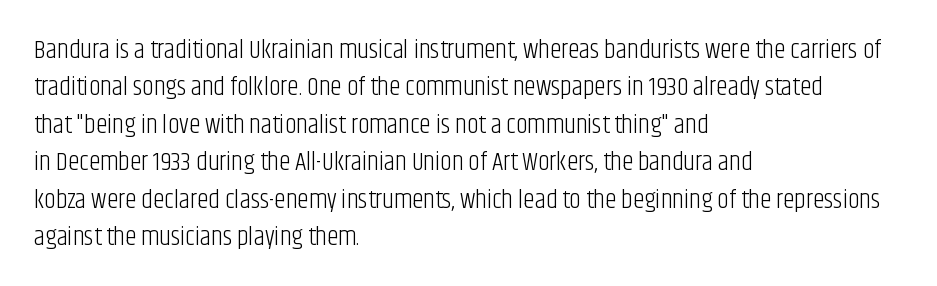
The image shows 26 px text type, upright; set left-aligned, normal line spacing (1.44x), normal letter spacing, not underlined.
